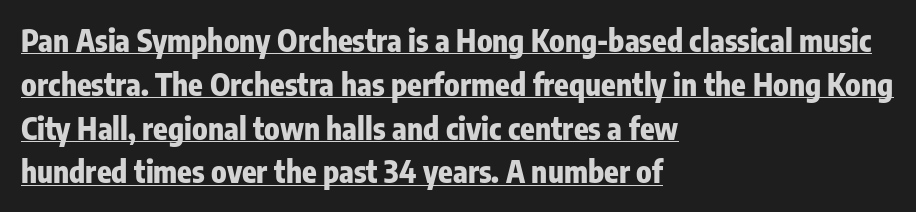
The image shows 30 px heavy, condensed sans-serif type, upright; set left-aligned, normal line spacing (1.46x), normal letter spacing, underlined; low stroke contrast and a medium x-height.
